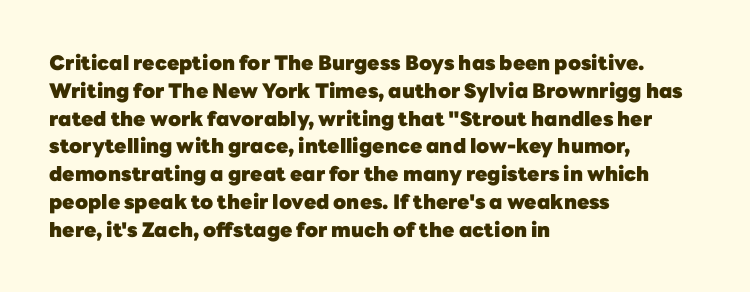
Is there any slant? The stems are plumb. Notice how thick the strokes are: this is what a full bold looks like. The vertical gap from one line to the next is medium. Leftover space on each line is placed entirely after the last word. The zone under the glyphs is completely vacant.
